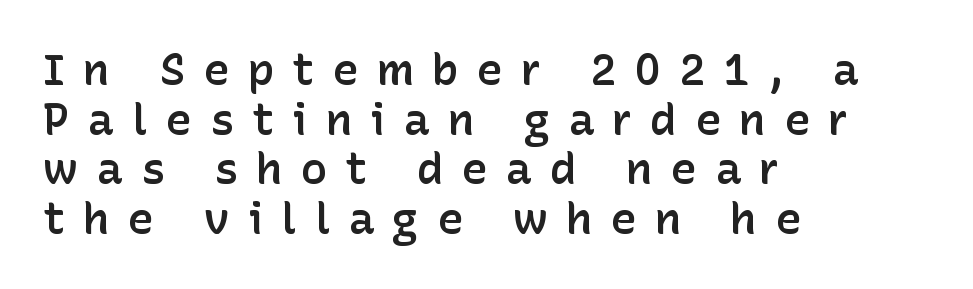
Q: Is the text bold? A: Semi-bold.
Q: Is the text italic (slanted)? A: No, it is upright.
Q: Is the typeface a serif or a sans-serif typeface? A: Sans-serif.
Q: Is the text underlined? A: No.
Q: How is the paragraph aligned? A: Left-aligned.
Q: Is the spacing between letters normal or unusually wide? A: Unusually wide.
Q: Is the spacing between lines tight, normal or loose? A: Tight.
Q: Width (condensed, normal, or wide)? A: Normal.
Q: Stroke contrast? A: Low.
Q: x-height? A: Medium.
Q: Monospaced? A: No.
